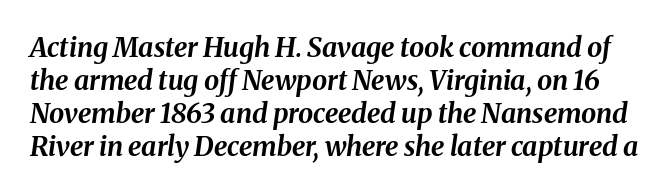
The image shows 27 px bold type, italic (leaning right); set line spacing 1.22x, normal letter spacing, not underlined.
